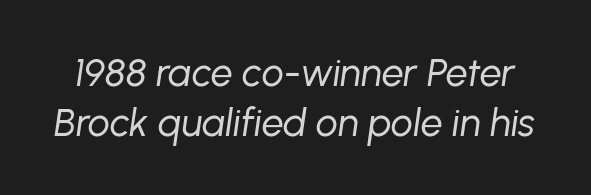
The image shows 39 px regular-weight type, italic (leaning right); set normal line spacing (1.29x), normal letter spacing, not underlined; low stroke contrast and a medium x-height.
